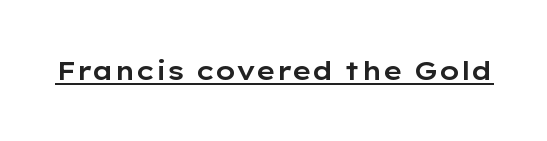
Q: Is the text italic (slanted)? A: No, it is upright.
Q: Is the text underlined? A: Yes.
Q: Is the spacing between letters normal or unusually wide? A: Normal.
